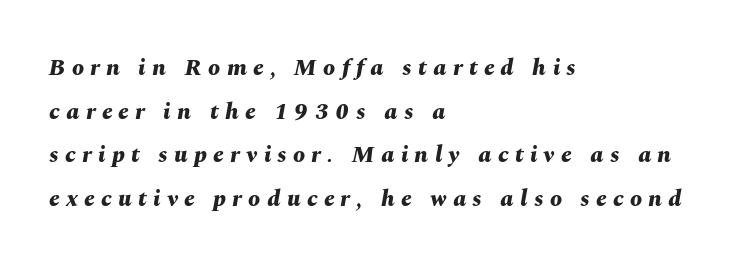
The ragged edge is on the right, which tells us the setting is flush left. Is the letter spacing exaggerated? Yes — the characters are pushed far apart. These lines carry a lot of weight — the face is fully bold. The passage shown is not underscored anywhere. Does the lettering tilt? It does — this is italic.
